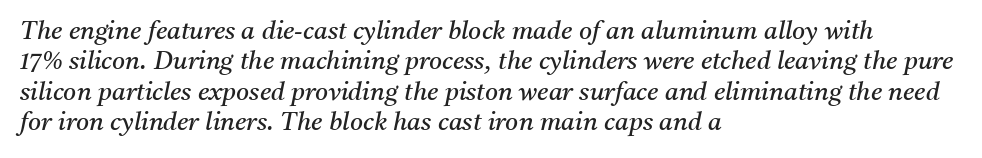
{"italic": "yes", "lean": "right", "slant_degrees": 11, "bold": "no", "underline": "no", "align": "left", "line_spacing_ratio": 1.22, "letter_spacing": "normal", "letter_spacing_em": 0.0, "glyph_px": 25}
